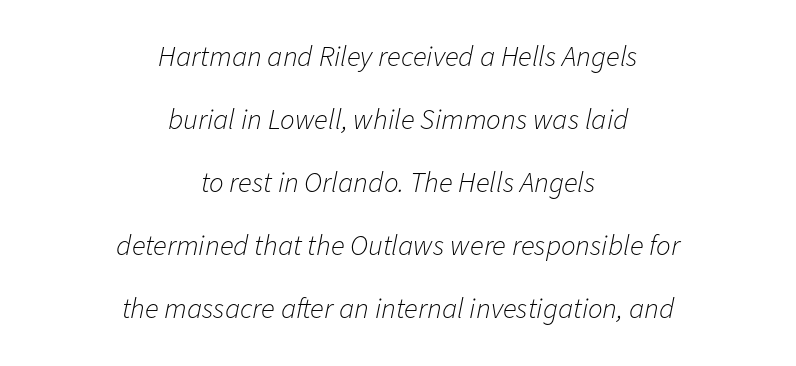
The image shows 29 px light type, italic (leaning right); set centered, loose line spacing (2.17x), normal letter spacing, not underlined; low stroke contrast and a medium x-height.
